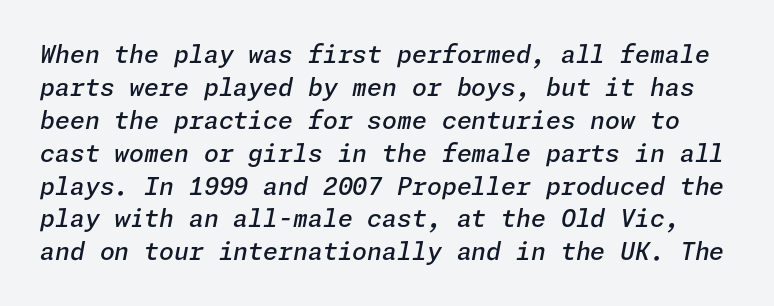
The image shows 24 px text type, italic (leaning right); set normal line spacing (1.37x), normal letter spacing, not underlined.
